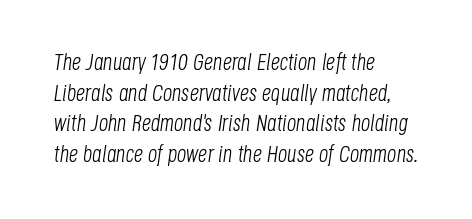
{"italic": "yes", "lean": "right", "slant_degrees": 8, "bold": "no", "underline": "no", "align": "left", "line_spacing": "normal", "line_spacing_ratio": 1.33, "letter_spacing": "normal", "letter_spacing_em": 0.0, "glyph_px": 23}
